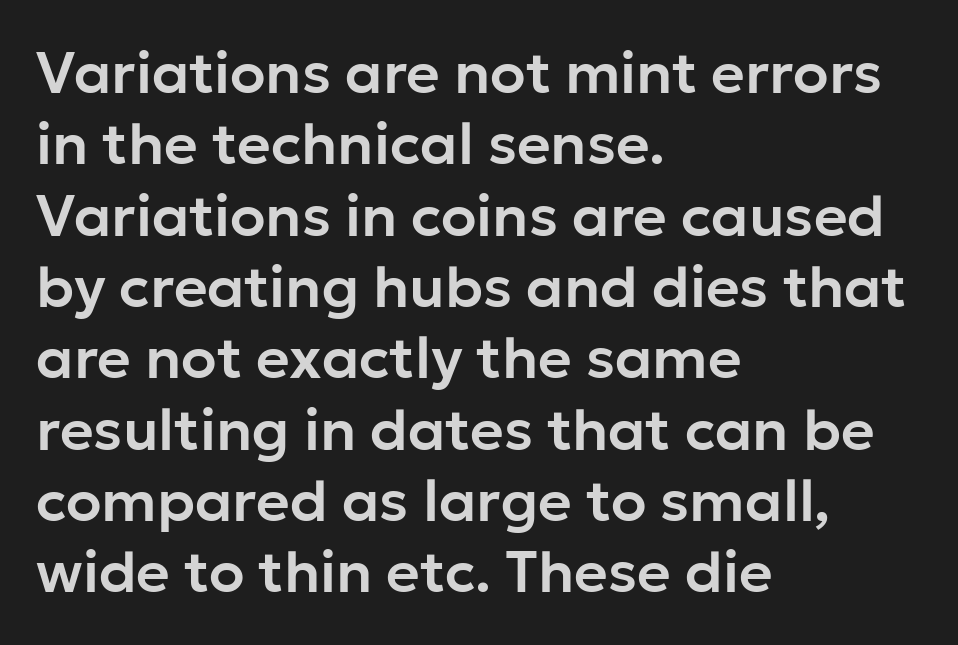
{"serif": "no", "italic": "no", "width": "normal", "stroke_contrast": "low", "x_height": "medium", "monospaced": "no", "underline": "no", "align": "left", "line_spacing_ratio": 1.23, "letter_spacing": "normal", "letter_spacing_em": 0.0, "glyph_px": 58}
